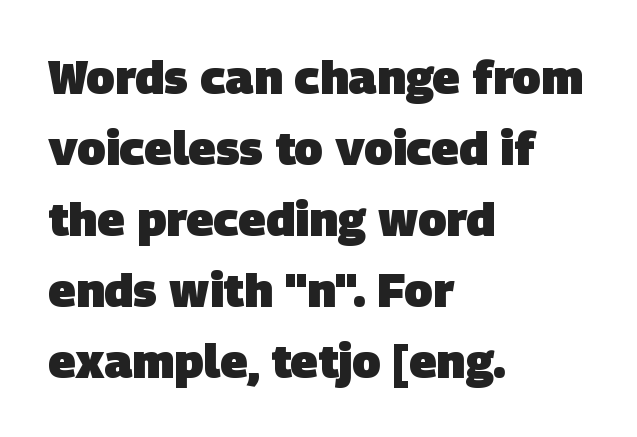
Q: Is the text bold? A: Yes.
Q: Is the typeface a serif or a sans-serif typeface? A: Sans-serif.
Q: Is the text underlined? A: No.
Q: How is the paragraph aligned? A: Left-aligned.
Q: Is the spacing between letters normal or unusually wide? A: Normal.
Q: Is the spacing between lines tight, normal or loose? A: Normal.
Q: Width (condensed, normal, or wide)? A: Normal.
Q: Stroke contrast? A: Low.
Q: x-height? A: Large.
Q: Monospaced? A: No.
